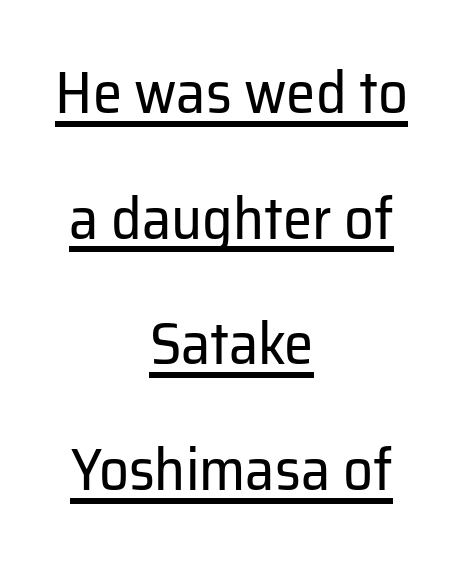
The specimen includes a rule beneath the text block's lines. Unbolded letterforms with no extra heft. The lettering holds an erect, upright posture throughout. These lines keep a tight, regular rhythm from letter to letter.
